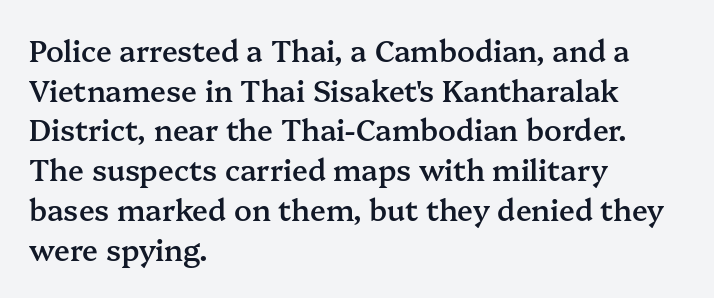
Is this a fixed-width face? No — the glyphs have proportional, varying widths. Bare-footed words on every line. The lines in this sample share a left origin and differ only in where they stop. Posture: upright roman.
